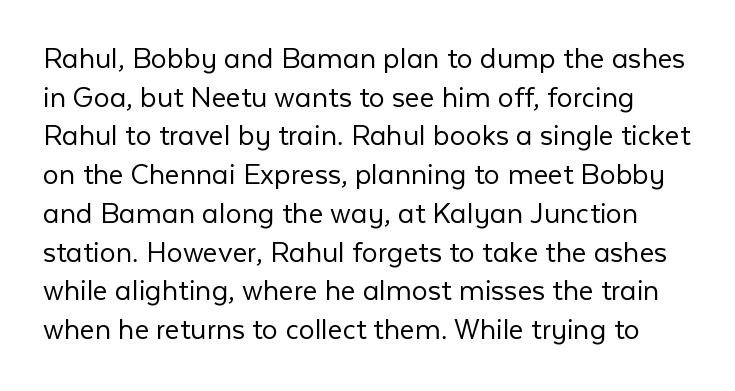
{"serif": "no", "italic": "no", "bold": "no", "weight": "light", "width": "normal", "stroke_contrast": "low", "x_height": "medium", "monospaced": "no", "underline": "no", "line_spacing_ratio": 1.21, "letter_spacing": "normal", "letter_spacing_em": 0.0, "glyph_px": 32}
